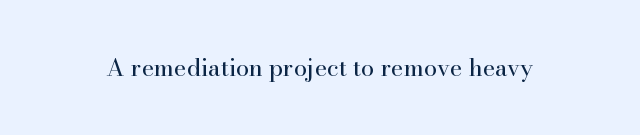
{"italic": "no", "bold": "no", "underline": "no", "letter_spacing": "normal", "letter_spacing_em": 0.0, "glyph_px": 24}
